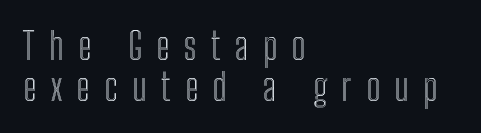
{"italic": "no", "width": "condensed", "x_height": "medium", "monospaced": "no", "underline": "no", "align": "left", "line_spacing": "tight", "line_spacing_ratio": 1.11, "letter_spacing": "wide", "letter_spacing_em": 0.39, "glyph_px": 37}
